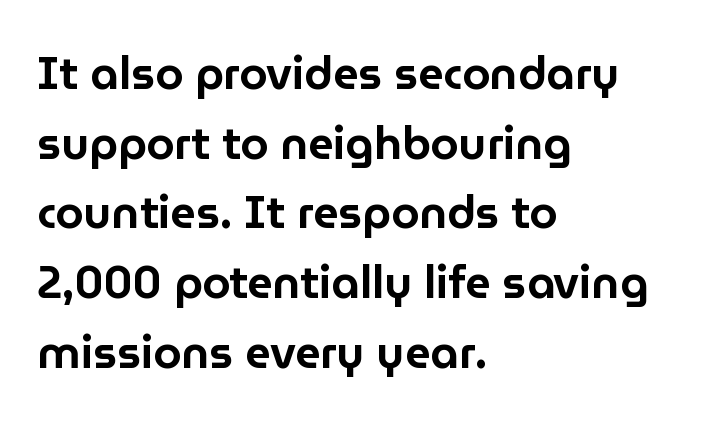
This sample has the flowing, uneven cadence of proportional lettering. Typographically, this falls in the sans-serif category. Regular leading. The axis of the letterforms is exactly vertical. The text block is weighted toward the left margin, trailing off unevenly rightward. A typesetter would call this zero additional tracking.
